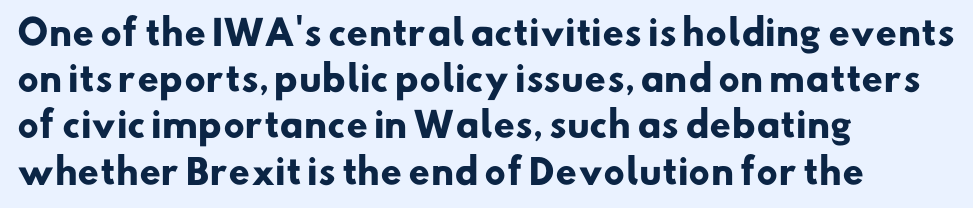
Q: Is the text bold? A: Yes.
Q: Is the typeface a serif or a sans-serif typeface? A: Sans-serif.
Q: Is the text underlined? A: No.
Q: How is the paragraph aligned? A: Left-aligned.
Q: Is the spacing between letters normal or unusually wide? A: Normal.
Q: Is the spacing between lines tight, normal or loose? A: Normal.
Q: Width (condensed, normal, or wide)? A: Normal.
Q: Stroke contrast? A: Low.
Q: x-height? A: Small.
Q: Monospaced? A: No.
